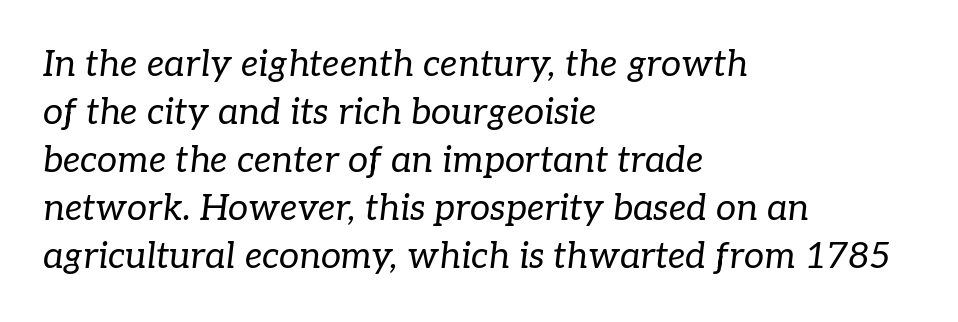
{"serif": "yes", "italic": "yes", "lean": "right", "slant_degrees": 7, "bold": "no", "weight": "regular", "width": "normal", "stroke_contrast": "low", "x_height": "medium", "monospaced": "no", "underline": "no", "align": "left", "line_spacing": "normal", "line_spacing_ratio": 1.33, "letter_spacing": "normal", "letter_spacing_em": 0.0, "glyph_px": 36}
